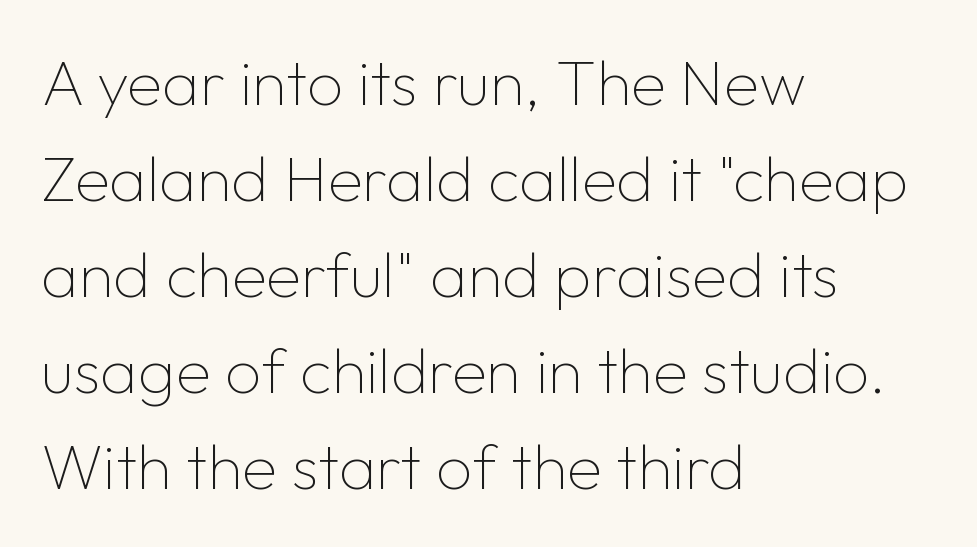
The image shows 64 px thin sans-serif type, upright; set left-aligned, normal line spacing (1.5x), normal letter spacing, not underlined; low stroke contrast and a medium x-height.
